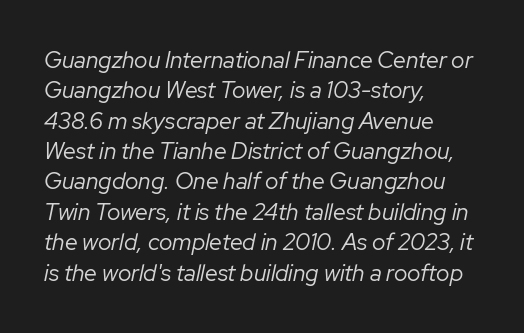
The image shows 23 px text type, italic (leaning right); set left-aligned, normal line spacing (1.32x), normal letter spacing, not underlined.
